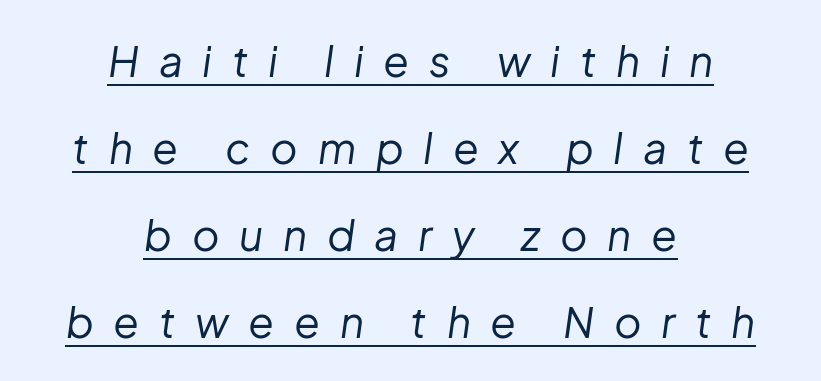
{"italic": "yes", "lean": "right", "slant_degrees": 8, "bold": "no", "weight": "regular", "width": "normal", "stroke_contrast": "low", "x_height": "medium", "monospaced": "no", "underline": "yes", "align": "center", "line_spacing": "loose", "line_spacing_ratio": 2.07, "letter_spacing": "wide", "letter_spacing_em": 0.47, "glyph_px": 42}
